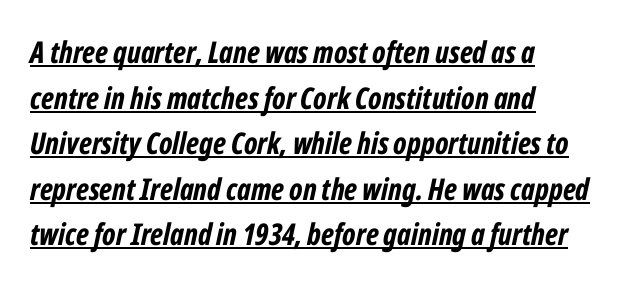
The image shows 30 px bold, condensed type, italic (leaning right); set left-aligned, normal line spacing (1.52x), normal letter spacing, underlined; low stroke contrast and a medium x-height.
